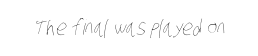
Q: Is the text bold? A: No.
Q: Is the text underlined? A: No.
Q: Is the spacing between letters normal or unusually wide? A: Normal.
